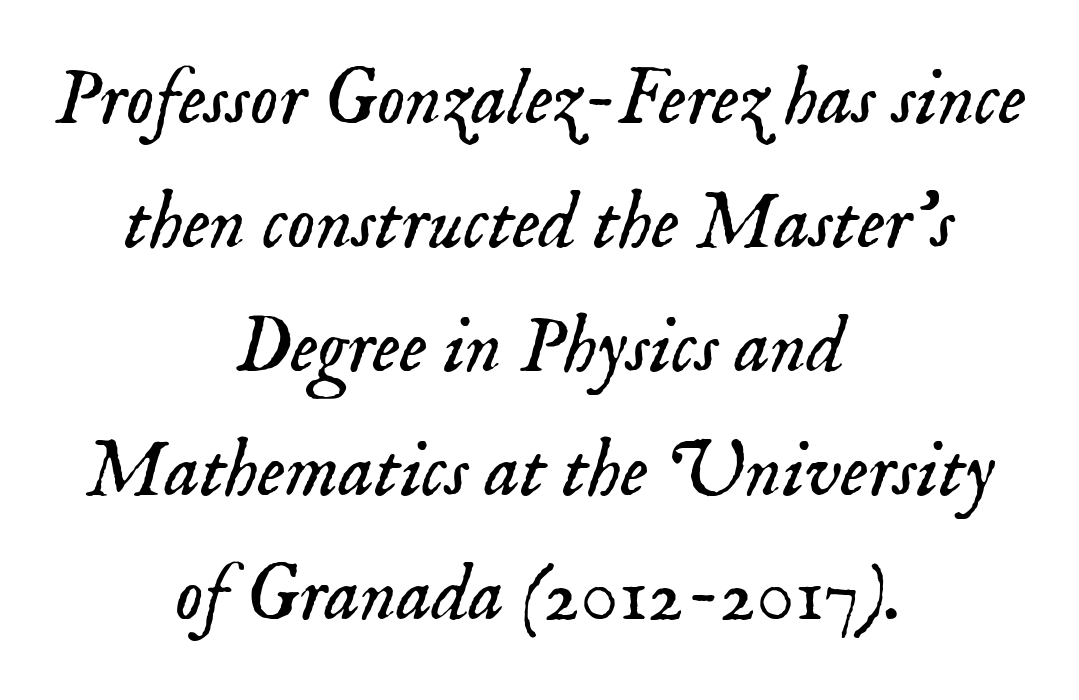
Each word holds together tightly as a unit, with standard inter-letter gaps. Heft: none added — not bold. Line spacing here is normal. This sample uses a serif face. Each letter keeps its own natural width here, so spacing adapts to shape.
